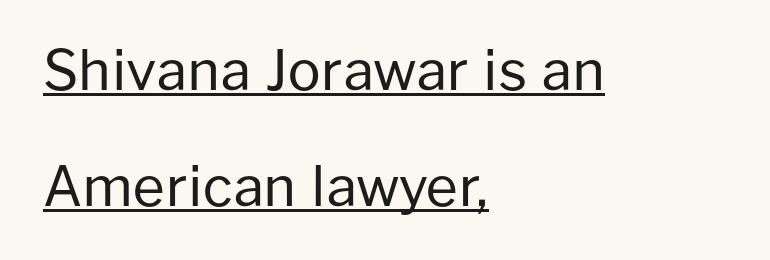
Horizontally, the lines are justified to the leading edge only. The face used here is a sans, in the tradition of grotesques and geometrics. Loosely led — the rows are spread out. Is the letter spacing exaggerated? No — it looks like the ordinary default.
